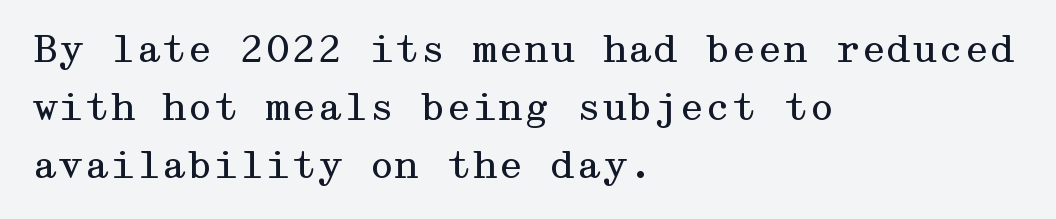
{"serif": "yes", "italic": "no", "bold": "no", "weight": "regular", "width": "wide", "stroke_contrast": "medium", "x_height": "medium", "underline": "no", "align": "left", "line_spacing": "normal", "line_spacing_ratio": 1.57, "letter_spacing": "normal", "letter_spacing_em": 0.0, "glyph_px": 37}
